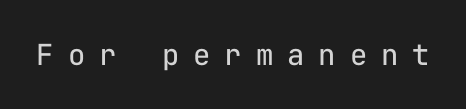
Q: Is the text bold? A: No.
Q: Is the text italic (slanted)? A: No, it is upright.
Q: Is the typeface a serif or a sans-serif typeface? A: Sans-serif.
Q: Is the text underlined? A: No.
Q: Is the spacing between letters normal or unusually wide? A: Unusually wide.
Q: Width (condensed, normal, or wide)? A: Normal.
Q: Stroke contrast? A: Low.
Q: x-height? A: Medium.
Q: Monospaced? A: Yes.
